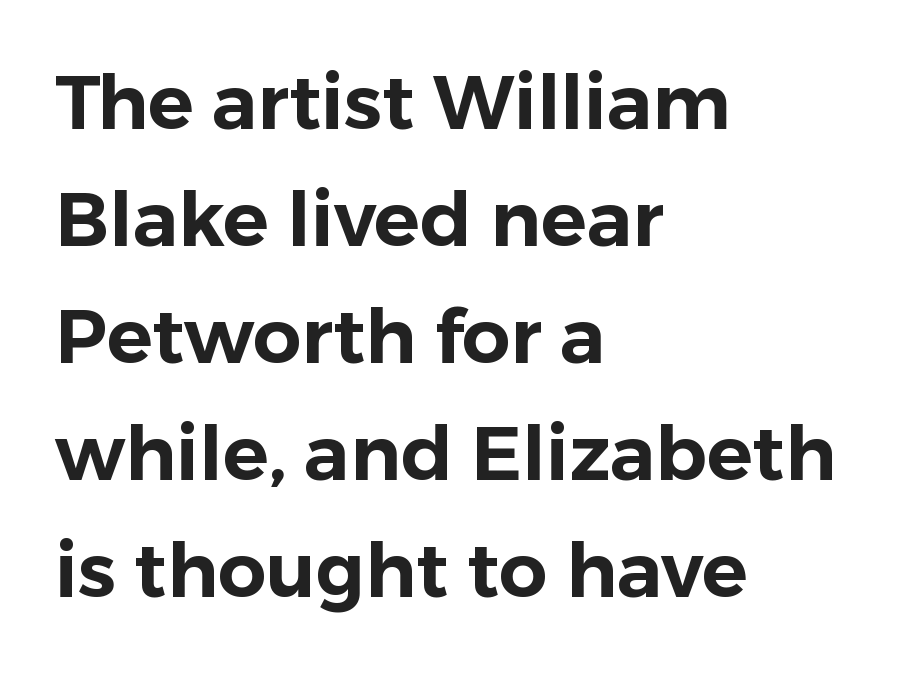
A typesetter would call this proportional, since set widths differ per character. The specimen omits any rule beneath the text block's lines. The font family rendered here belongs to the sans-serif group. These lines stack with their left ends in a neat column.
